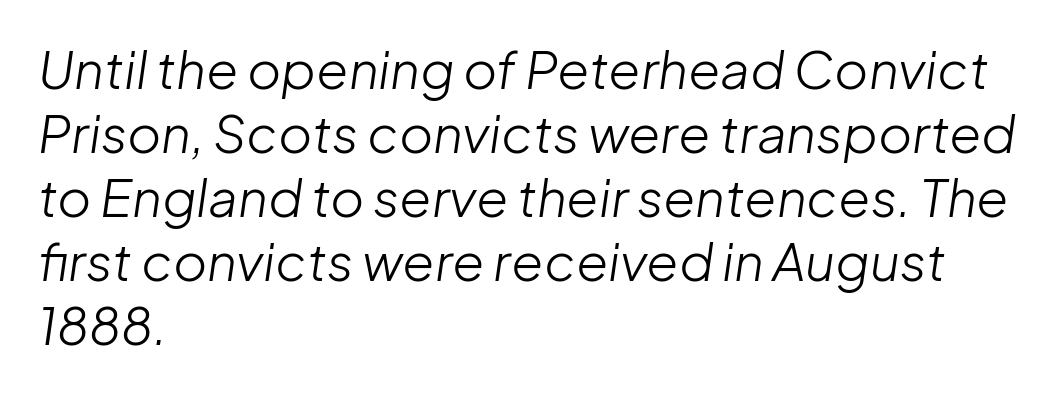
The image shows 52 px light type, italic (leaning right); set left-aligned, line spacing 1.23x, normal letter spacing, not underlined; low stroke contrast and a medium x-height.
